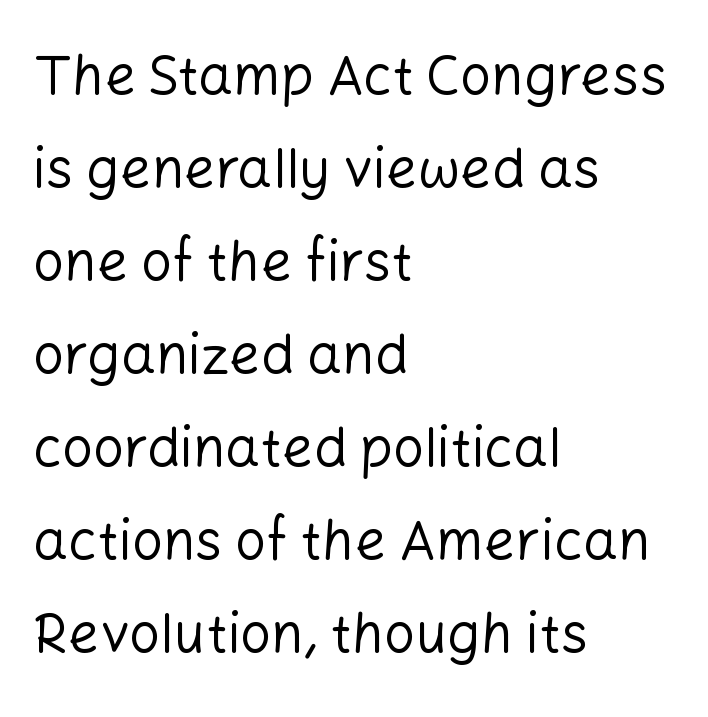
The image shows 55 px regular-weight sans-serif type, upright; set left-aligned, normal line spacing (1.69x), normal letter spacing, not underlined; low stroke contrast and a medium x-height.
